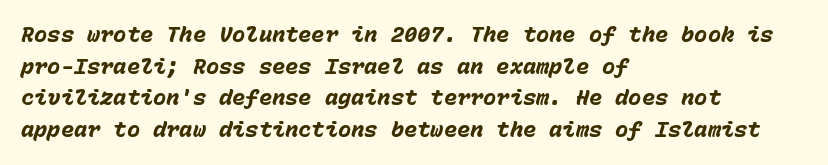
{"italic": "yes", "lean": "right", "slant_degrees": 15, "bold": "yes", "underline": "no", "align": "left", "line_spacing": "normal", "line_spacing_ratio": 1.44, "letter_spacing": "normal", "letter_spacing_em": 0.0, "glyph_px": 22}
